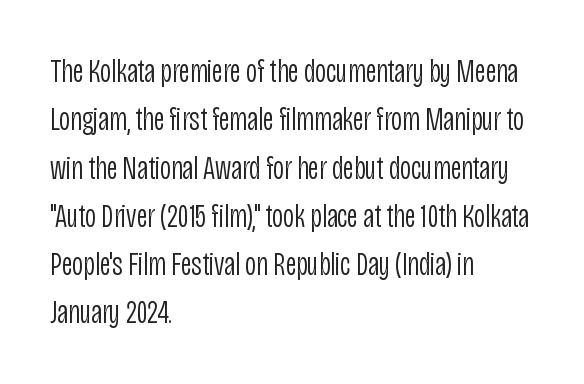
The image shows 34 px light, condensed sans-serif type, upright; set left-aligned, normal line spacing (1.42x), normal letter spacing, not underlined; low stroke contrast and a large x-height.
